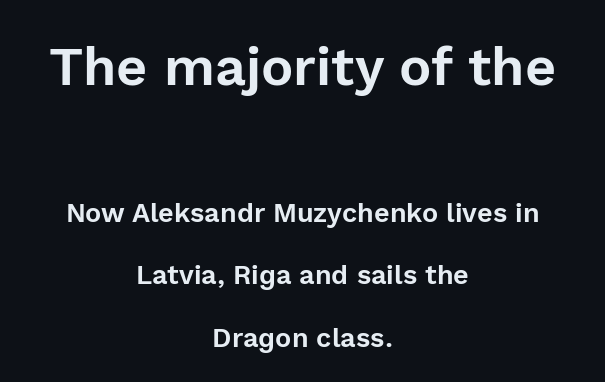
Each line is balanced around a shared central axis. Compared with typical paragraphs, the rows here are farther apart. Tracking value appears to be zero — textbook default spacing. Nope, not italic — everything's standing straight.
